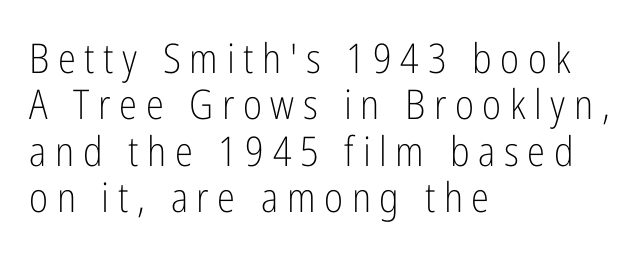
{"serif": "no", "italic": "no", "bold": "no", "weight": "light", "width": "condensed", "stroke_contrast": "low", "x_height": "medium", "monospaced": "no", "underline": "no", "align": "left", "line_spacing": "tight", "line_spacing_ratio": 1.13, "letter_spacing": "wide", "letter_spacing_em": 0.21, "glyph_px": 41}
